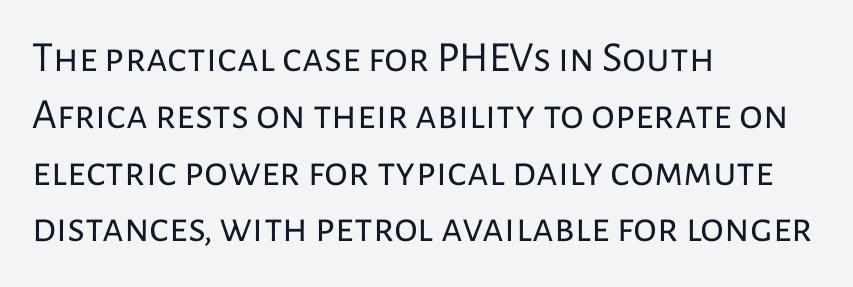
Q: Is the text bold? A: No.
Q: Is the text italic (slanted)? A: No, it is upright.
Q: Is the typeface a serif or a sans-serif typeface? A: Sans-serif.
Q: Is the text underlined? A: No.
Q: How is the paragraph aligned? A: Left-aligned.
Q: Is the spacing between letters normal or unusually wide? A: Normal.
Q: Is the spacing between lines tight, normal or loose? A: Normal.
Q: Width (condensed, normal, or wide)? A: Normal.
Q: Stroke contrast? A: Low.
Q: x-height? A: Medium.
Q: Monospaced? A: No.
